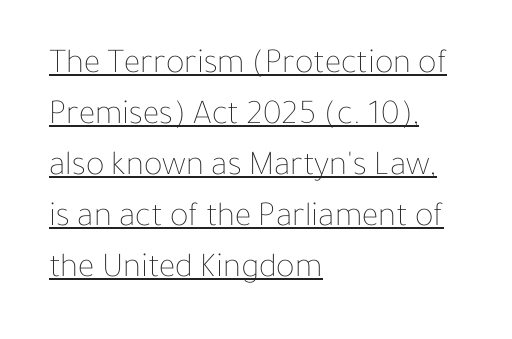
A classic flush-left, rag-right setting is used for this passage. The font sits on the lighter half of the weight spectrum, regular included. A typesetter would call this leading conventional body-copy spacing. The rendered words wear a rule along their underside. Upright lettering throughout.
